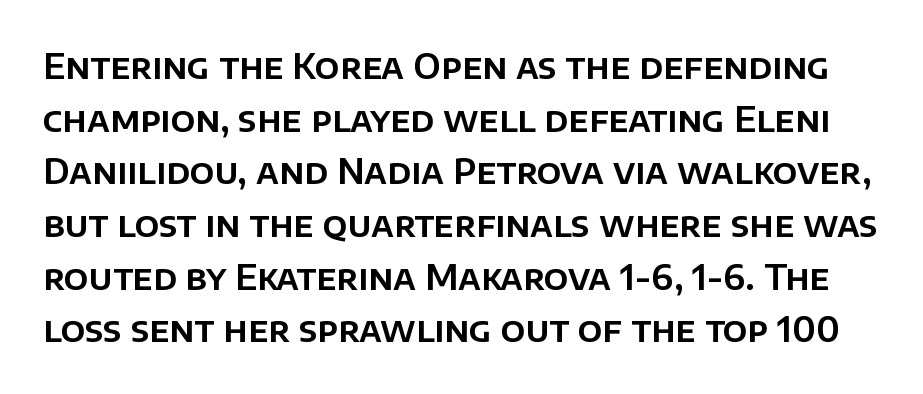
Q: Is the text italic (slanted)? A: No, it is upright.
Q: Is the typeface a serif or a sans-serif typeface? A: Sans-serif.
Q: Is the text underlined? A: No.
Q: Is the spacing between letters normal or unusually wide? A: Normal.
Q: Is the spacing between lines tight, normal or loose? A: Normal.
Q: Width (condensed, normal, or wide)? A: Normal.
Q: Stroke contrast? A: Low.
Q: x-height? A: Large.
Q: Monospaced? A: No.
